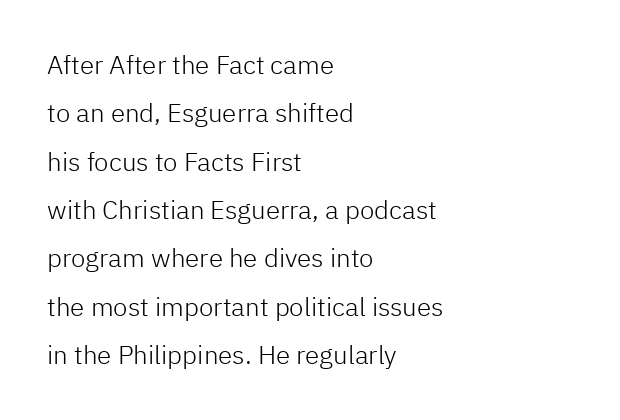
The image shows 26 px text type, upright; set left-aligned, line spacing 1.86x, normal letter spacing, not underlined.
